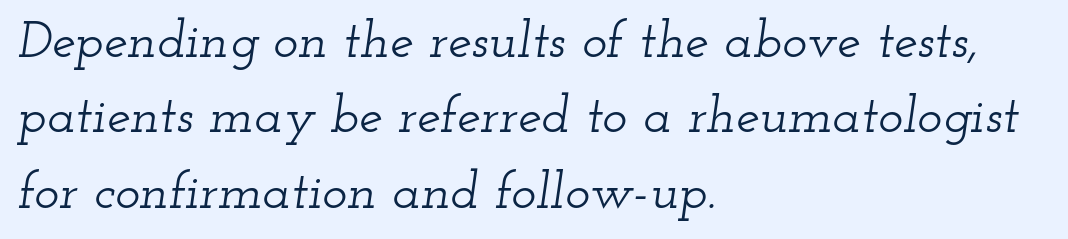
Q: Is the text italic (slanted)? A: Yes, it leans right by about 12 degrees.
Q: Is the typeface a serif or a sans-serif typeface? A: Serif.
Q: Is the text underlined? A: No.
Q: How is the paragraph aligned? A: Left-aligned.
Q: Is the spacing between letters normal or unusually wide? A: Normal.
Q: Is the spacing between lines tight, normal or loose? A: Normal.
Q: Width (condensed, normal, or wide)? A: Wide.
Q: Stroke contrast? A: Low.
Q: x-height? A: Small.
Q: Monospaced? A: No.
